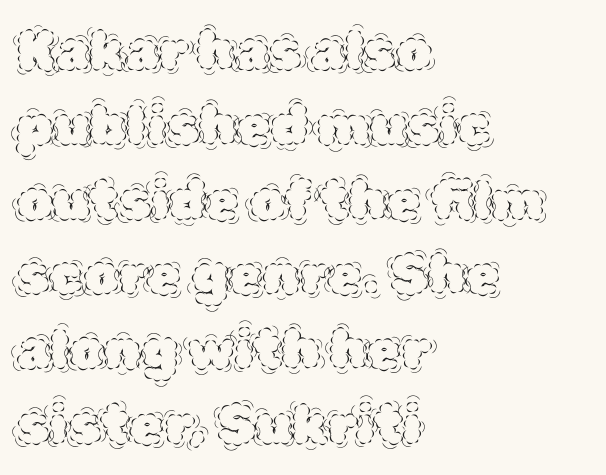
The image shows 55 px thin type, upright; set left-aligned, normal line spacing (1.36x), normal letter spacing, not underlined; a large x-height.
